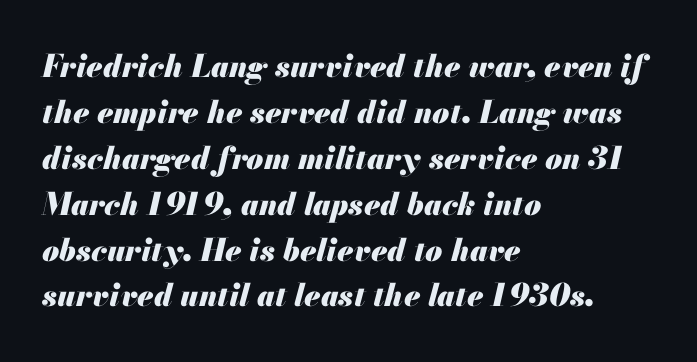
Check under the words: just untouched page. In terms of posture, this sample is oblique. Each line starts at the same left margin while the right side varies. What weight is shown? A full bold with thick strokes. The vertical gap from one line to the next is medium. The letterforms sit shoulder to shoulder at normal distance.
